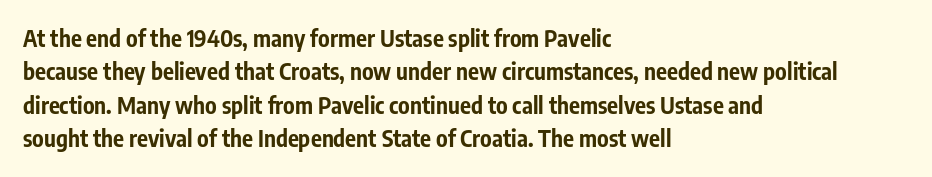
{"italic": "no", "bold": "yes", "underline": "no", "align": "left", "line_spacing": "normal", "line_spacing_ratio": 1.45, "letter_spacing": "normal", "letter_spacing_em": 0.0, "glyph_px": 23}
